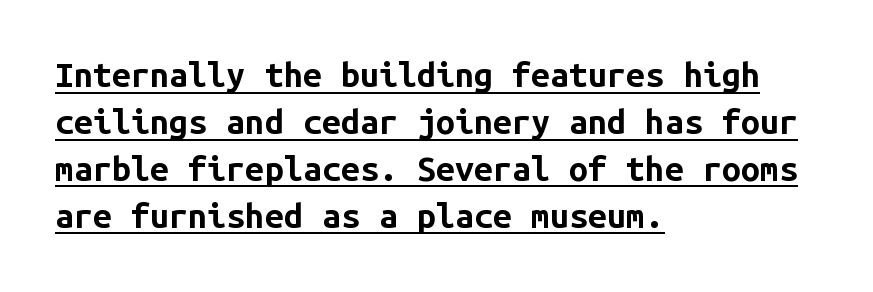
Q: Is the text bold? A: Yes.
Q: Is the text italic (slanted)? A: No, it is upright.
Q: Is the typeface a serif or a sans-serif typeface? A: Sans-serif.
Q: Is the text underlined? A: Yes.
Q: How is the paragraph aligned? A: Left-aligned.
Q: Is the spacing between letters normal or unusually wide? A: Normal.
Q: Is the spacing between lines tight, normal or loose? A: Normal.
Q: Width (condensed, normal, or wide)? A: Normal.
Q: Stroke contrast? A: Low.
Q: x-height? A: Medium.
Q: Monospaced? A: Yes.
